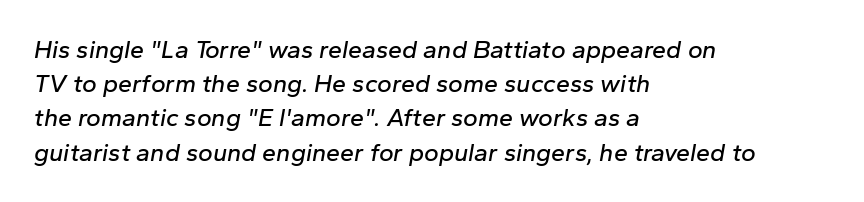
Q: Is the text italic (slanted)? A: Yes, it leans right by about 10 degrees.
Q: Is the text underlined? A: No.
Q: How is the paragraph aligned? A: Left-aligned.
Q: Is the spacing between letters normal or unusually wide? A: Normal.
Q: Is the spacing between lines tight, normal or loose? A: Normal.
